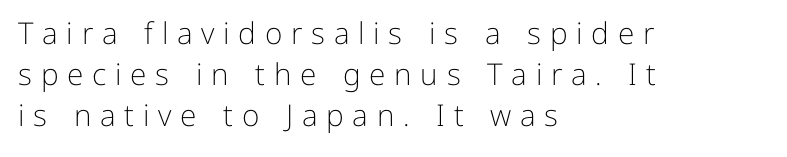
{"serif": "no", "italic": "no", "bold": "no", "weight": "light", "width": "normal", "stroke_contrast": "low", "x_height": "medium", "monospaced": "no", "underline": "no", "align": "left", "line_spacing": "normal", "line_spacing_ratio": 1.37, "letter_spacing": "wide", "letter_spacing_em": 0.29, "glyph_px": 30}
